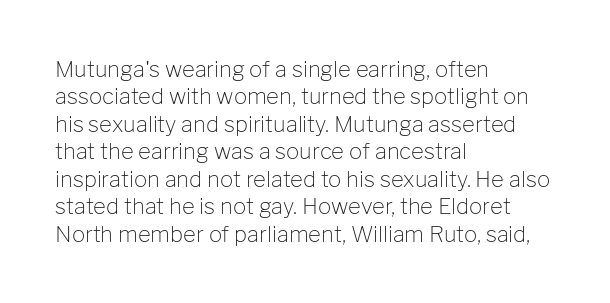
Q: Is the text bold? A: No.
Q: Is the text italic (slanted)? A: No, it is upright.
Q: Is the text underlined? A: No.
Q: How is the paragraph aligned? A: Left-aligned.
Q: Is the spacing between letters normal or unusually wide? A: Normal.
Q: Is the spacing between lines tight, normal or loose? A: Normal.
